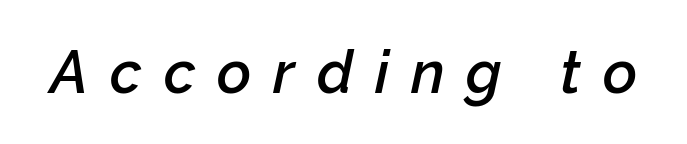
The image shows 59 px semibold type, italic (leaning right); set unusually wide letter spacing (+0.37 em), not underlined; low stroke contrast and a medium x-height.
